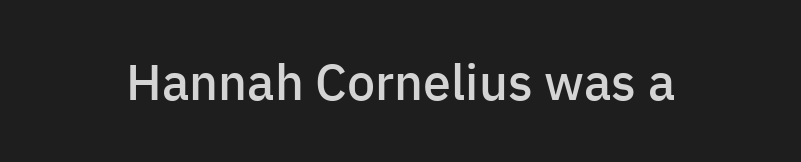
{"serif": "no", "italic": "no", "bold": "semi", "weight": "semibold", "width": "normal", "stroke_contrast": "low", "x_height": "medium", "monospaced": "no", "underline": "no", "letter_spacing": "normal", "letter_spacing_em": 0.0, "glyph_px": 50}
